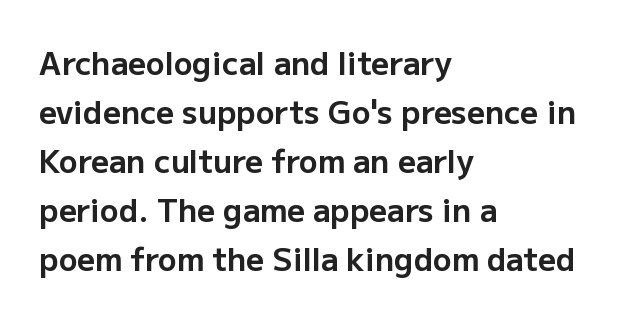
The image shows 31 px bold sans-serif type, upright; set left-aligned, normal line spacing (1.58x), normal letter spacing, not underlined; low stroke contrast and a medium x-height.
